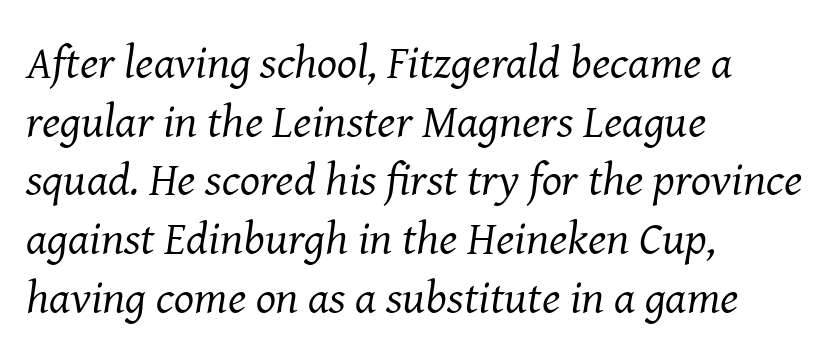
Q: Is the text bold? A: No.
Q: Is the text italic (slanted)? A: Yes, it leans right by about 8 degrees.
Q: Is the typeface a serif or a sans-serif typeface? A: Serif.
Q: Is the text underlined? A: No.
Q: How is the paragraph aligned? A: Left-aligned.
Q: Is the spacing between letters normal or unusually wide? A: Normal.
Q: Is the spacing between lines tight, normal or loose? A: Normal.
Q: Width (condensed, normal, or wide)? A: Normal.
Q: Stroke contrast? A: Medium.
Q: x-height? A: Medium.
Q: Monospaced? A: No.
